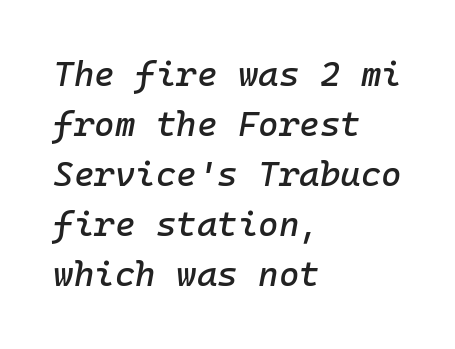
Normally led — the rows are evenly, conventionally spaced. Rendered with sloped, italic letterforms. A typesetter would call this monospace, since all characters share one set width. Beneath every word, the page is bare.
